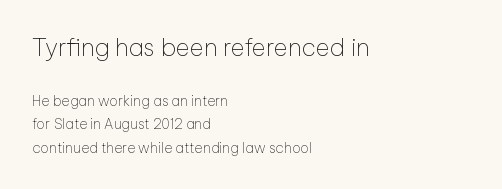
{"italic": "no", "bold": "no", "underline": "no", "align": "left", "line_spacing": "normal", "line_spacing_ratio": 1.68, "letter_spacing": "normal", "letter_spacing_em": 0.0, "larger_block": "first", "size_ratio": 1.71, "glyph_px": 24}
